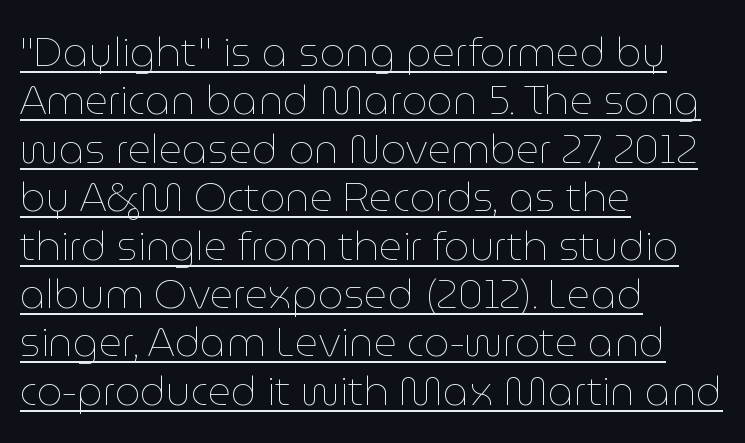
The image shows 40 px thin type, upright; set left-aligned, line spacing 1.21x, normal letter spacing, underlined; low stroke contrast and a medium x-height.
